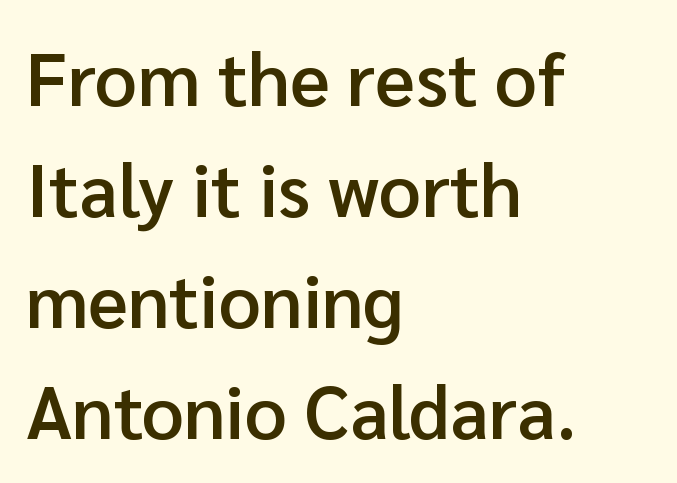
Successive baselines arrive at the customary interval. No italicization has been applied; the sample stays upright. Caption: standard tracking, unaltered. Unlike a traditional serif, this face leaves its strokes unadorned. You could not count columns in this text — the font is proportionally spaced. Descender tails drop into unmarked territory.
